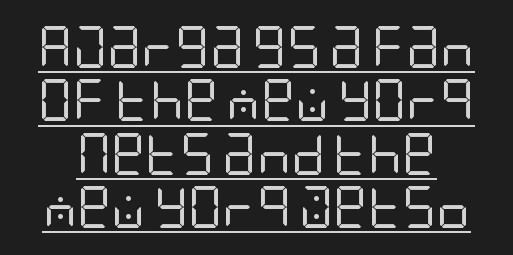
The cut favours lightness, reaching ordinary text weight at its darkest. Posture: vertical. Unlike a traditional serif, this face leaves its strokes unadorned. Does the leading feel generous? No, just average. Emphasis is given by a line drawn under the lettering.
